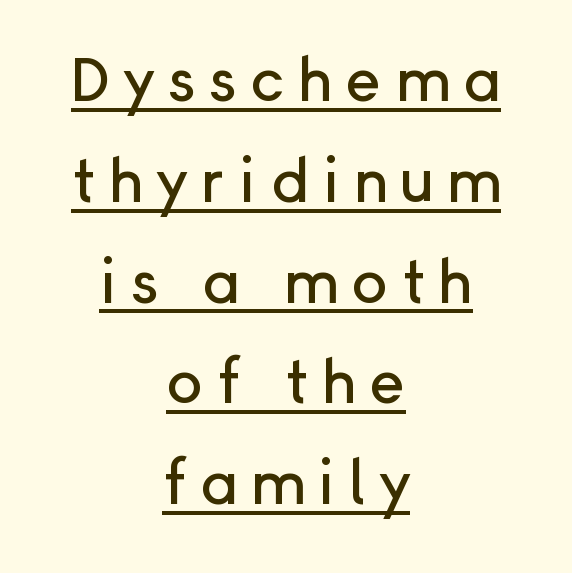
This sample has the flowing, uneven cadence of proportional lettering. The letterforms stand isolated, each surrounded by extra space. It's the straight-up-and-down kind of type. A centered setting, common on invitations and titles, is used for this passage.
